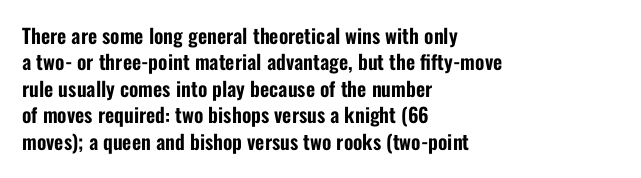
Default kerning and tracking; the words read as compact shapes. Evenly set lines give the paragraph a standard silhouette. In CSS terms this would be text-align: left. A bare baseline throughout the passage. Every character sits straight up, as roman type does.
